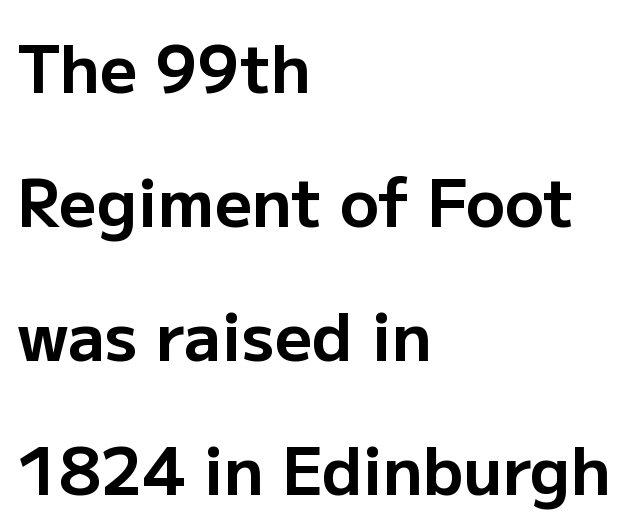
Q: Is the text bold? A: Yes.
Q: Is the text italic (slanted)? A: No, it is upright.
Q: Is the typeface a serif or a sans-serif typeface? A: Sans-serif.
Q: Is the text underlined? A: No.
Q: How is the paragraph aligned? A: Left-aligned.
Q: Is the spacing between letters normal or unusually wide? A: Normal.
Q: Is the spacing between lines tight, normal or loose? A: Loose.
Q: Width (condensed, normal, or wide)? A: Normal.
Q: Stroke contrast? A: Low.
Q: x-height? A: Medium.
Q: Monospaced? A: No.
